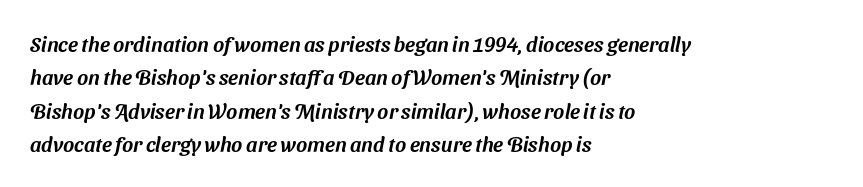
Here the glyphs are tracked normally, forming tight word shapes. Unmarked baselines from the first word to the last. Visually the block forms a straight wall on the left and a jagged coastline on the right. The space between consecutive lines is moderate.
